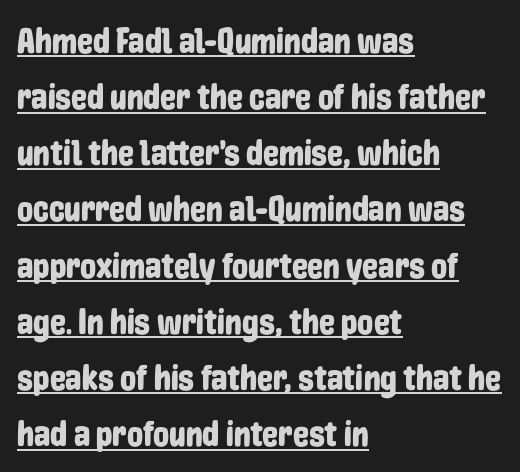
{"serif": "no", "italic": "no", "width": "condensed", "stroke_contrast": "low", "x_height": "medium", "monospaced": "no", "underline": "yes", "align": "left", "line_spacing": "normal", "line_spacing_ratio": 1.56, "letter_spacing": "normal", "letter_spacing_em": 0.0, "glyph_px": 36}
